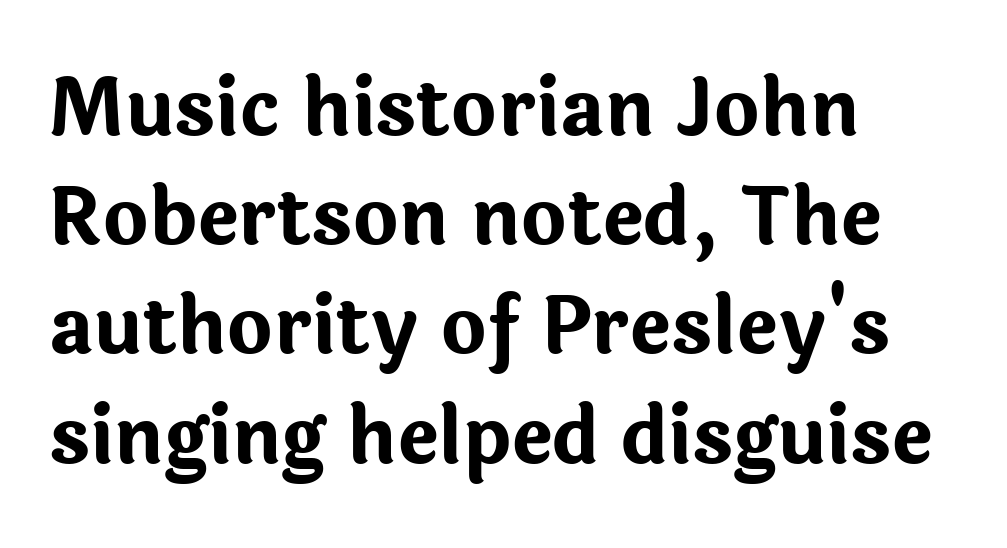
These lines stack with their left ends in a neat column. Each letter's strokes conclude bluntly, with no projecting serifs. The rendering keeps characters at their native spacing. Heavy, bold letterforms. Nope, not italic — everything's standing straight. Descender tails drop into unmarked territory.
